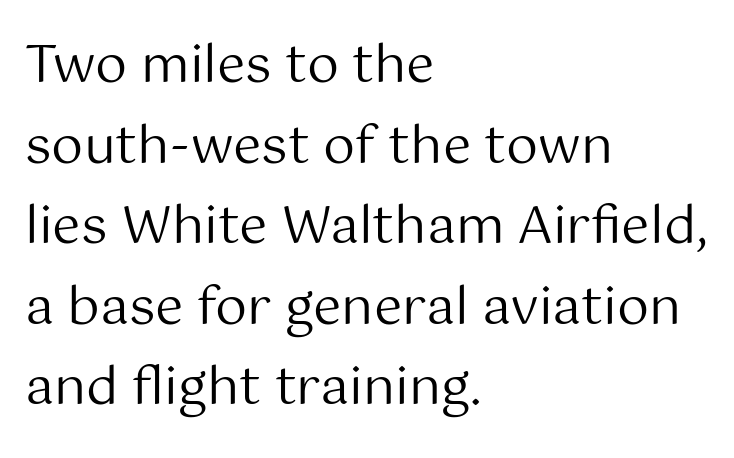
Q: Is the text bold? A: No.
Q: Is the text italic (slanted)? A: No, it is upright.
Q: Is the typeface a serif or a sans-serif typeface? A: Sans-serif.
Q: Is the text underlined? A: No.
Q: How is the paragraph aligned? A: Left-aligned.
Q: Is the spacing between letters normal or unusually wide? A: Normal.
Q: Is the spacing between lines tight, normal or loose? A: Normal.
Q: Width (condensed, normal, or wide)? A: Normal.
Q: Stroke contrast? A: Medium.
Q: x-height? A: Medium.
Q: Monospaced? A: No.
